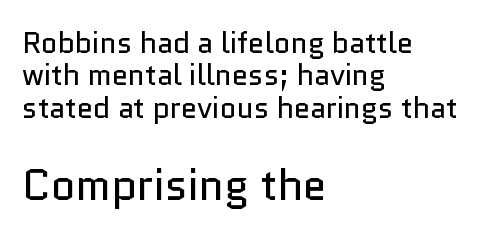
{"serif": "no", "italic": "no", "bold": "no", "weight": "regular", "width": "normal", "stroke_contrast": "low", "x_height": "medium", "monospaced": "no", "underline": "no", "align": "left", "line_spacing": "tight", "line_spacing_ratio": 1.12, "letter_spacing": "normal", "letter_spacing_em": 0.0, "larger_block": "second", "size_ratio": 1.48, "glyph_px": 43}
